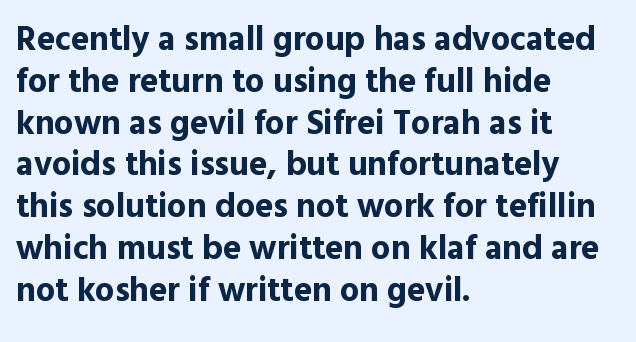
Q: Is the text bold? A: Yes.
Q: Is the text italic (slanted)? A: No, it is upright.
Q: Is the typeface a serif or a sans-serif typeface? A: Sans-serif.
Q: Is the text underlined? A: No.
Q: How is the paragraph aligned? A: Left-aligned.
Q: Is the spacing between letters normal or unusually wide? A: Normal.
Q: Width (condensed, normal, or wide)? A: Normal.
Q: x-height? A: Medium.
Q: Monospaced? A: No.
